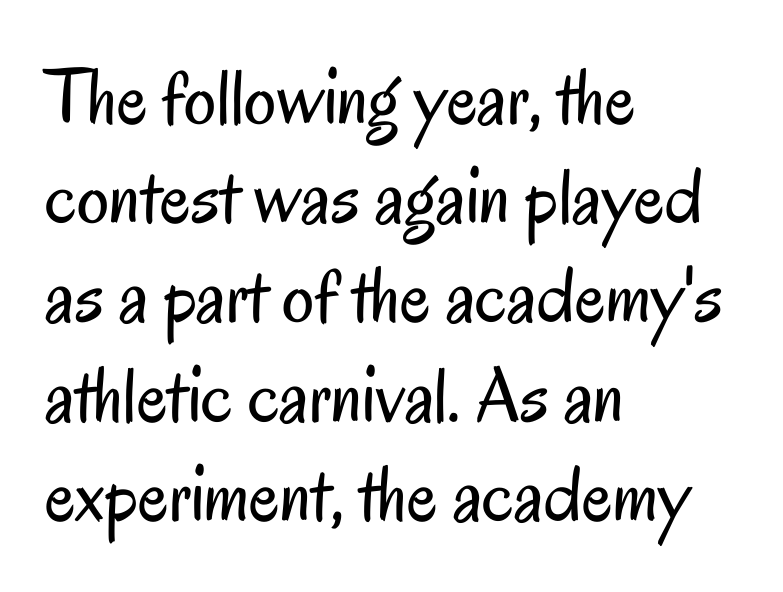
The image shows 80 px regular-weight, condensed sans-serif type, upright; set left-aligned, line spacing 1.24x, normal letter spacing, not underlined; low stroke contrast and a small x-height.
